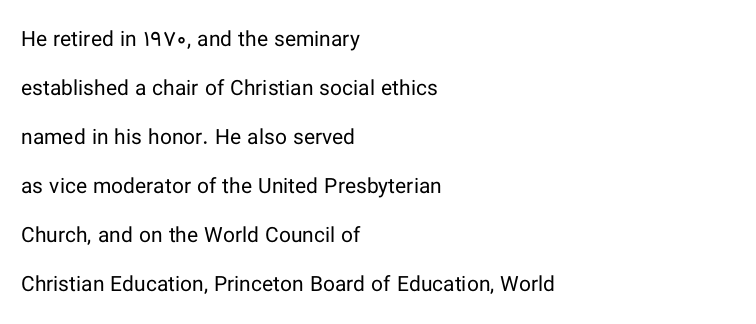
Honestly, there is no underline to notice here at all. Stems here are at most as thick as an everyday book face. All the whitespace from short lines collects on the right. The line texture is even and compact thanks to regular tracking.
